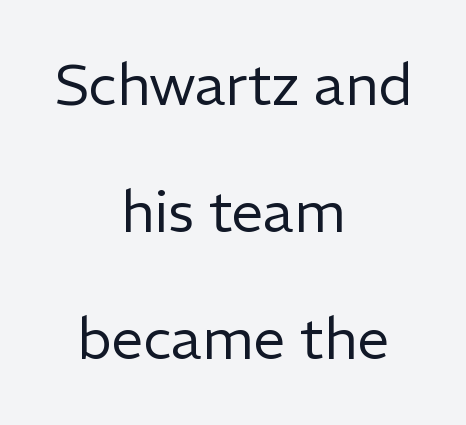
The image shows 57 px regular-weight sans-serif type, upright; set centered, loose line spacing (2.23x), normal letter spacing, not underlined; low stroke contrast and a medium x-height.
